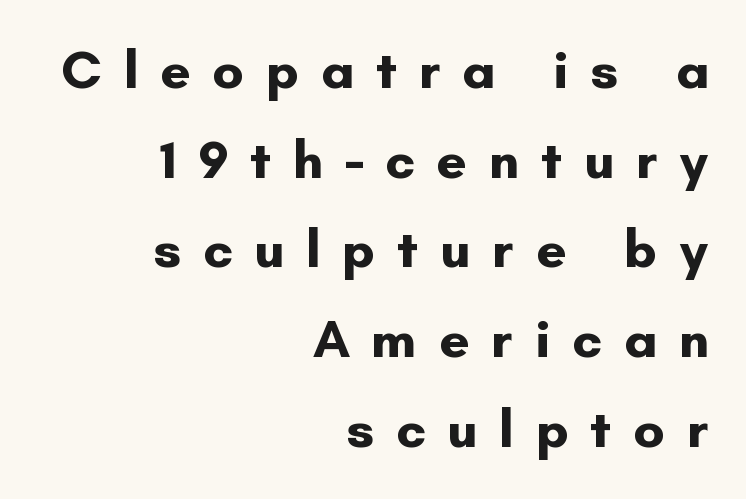
Q: Is the text bold? A: Yes.
Q: Is the text italic (slanted)? A: No, it is upright.
Q: Is the typeface a serif or a sans-serif typeface? A: Sans-serif.
Q: Is the text underlined? A: No.
Q: How is the paragraph aligned? A: Right-aligned.
Q: Is the spacing between letters normal or unusually wide? A: Unusually wide.
Q: Is the spacing between lines tight, normal or loose? A: Normal.
Q: Width (condensed, normal, or wide)? A: Normal.
Q: Stroke contrast? A: Low.
Q: x-height? A: Small.
Q: Monospaced? A: No.
